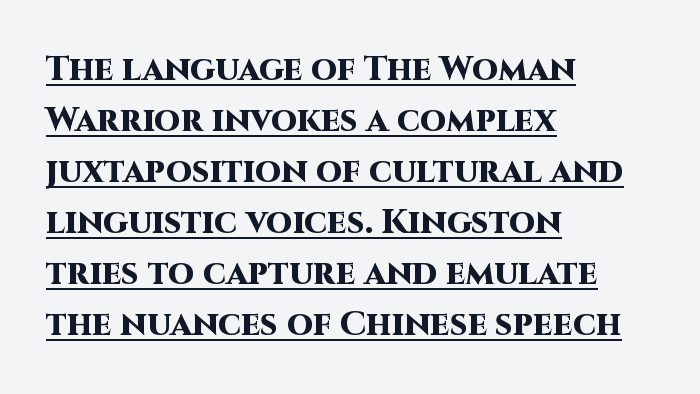
{"serif": "no", "italic": "no", "bold": "yes", "weight": "heavy", "width": "normal", "stroke_contrast": "high", "x_height": "large", "monospaced": "no", "underline": "yes", "align": "left", "line_spacing": "normal", "line_spacing_ratio": 1.5, "letter_spacing": "normal", "letter_spacing_em": 0.0, "glyph_px": 34}
